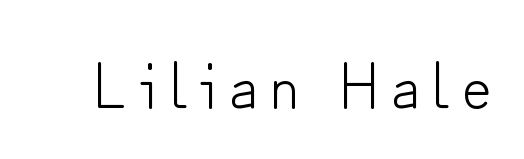
Note the varied advance widths — an 'i' is clearly narrower than an 'm'. Is this a sans? Yes — the strokes have no serifs. Unmarked baselines from the first word to the last. Stroke thickness stays within the range of a standard reading face or lighter. It's the straight-up-and-down kind of type.
